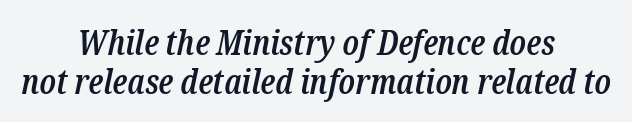
{"serif": "yes", "italic": "yes", "lean": "right", "slant_degrees": 12, "bold": "semi", "weight": "semibold", "width": "condensed", "stroke_contrast": "low", "x_height": "medium", "monospaced": "no", "underline": "no", "align": "center", "line_spacing": "tight", "line_spacing_ratio": 1.14, "letter_spacing": "normal", "letter_spacing_em": 0.0, "glyph_px": 34}
